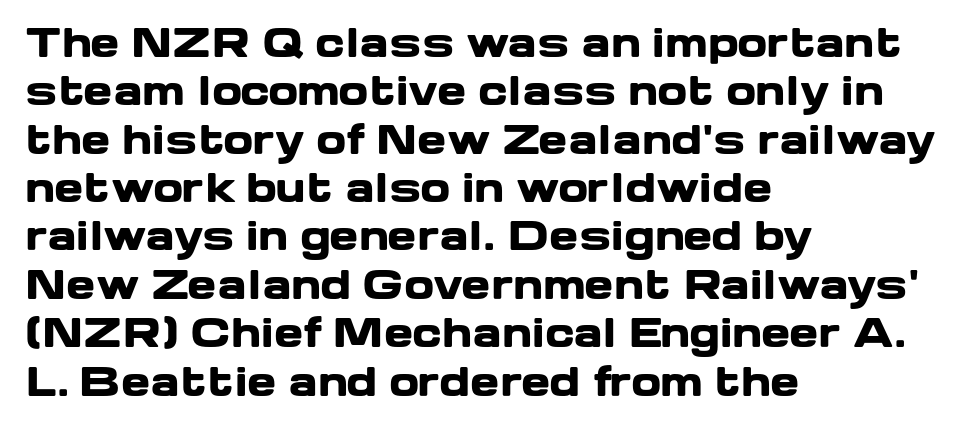
Q: Is the text bold? A: Yes.
Q: Is the text italic (slanted)? A: No, it is upright.
Q: Is the typeface a serif or a sans-serif typeface? A: Sans-serif.
Q: Is the text underlined? A: No.
Q: How is the paragraph aligned? A: Left-aligned.
Q: Is the spacing between letters normal or unusually wide? A: Normal.
Q: Width (condensed, normal, or wide)? A: Wide.
Q: Stroke contrast? A: Low.
Q: x-height? A: Medium.
Q: Monospaced? A: No.
